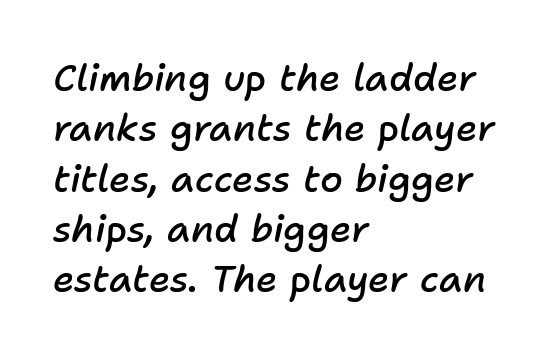
The image shows 37 px semibold type, italic (leaning right); set left-aligned, normal line spacing (1.36x), normal letter spacing, not underlined; low stroke contrast and a medium x-height.
